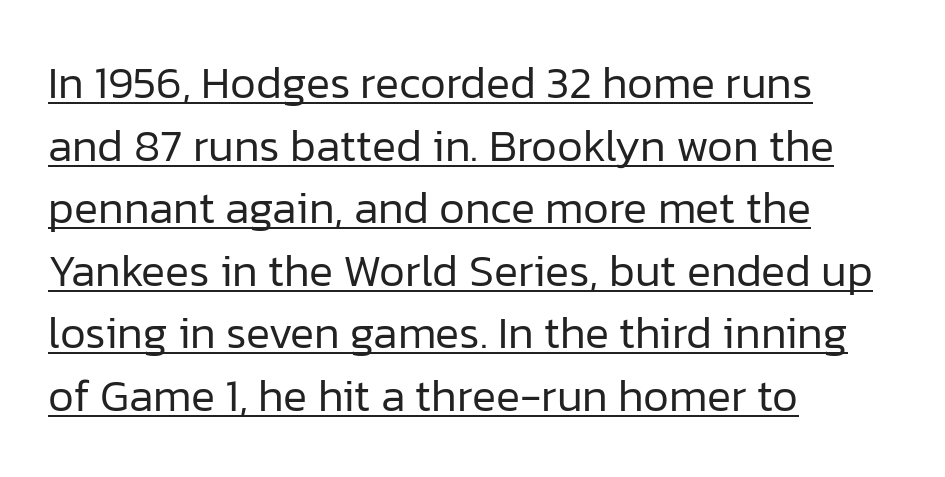
{"serif": "no", "italic": "no", "bold": "no", "weight": "regular", "width": "normal", "stroke_contrast": "low", "x_height": "medium", "monospaced": "no", "underline": "yes", "align": "left", "line_spacing": "normal", "line_spacing_ratio": 1.39, "letter_spacing": "normal", "letter_spacing_em": 0.0, "glyph_px": 45}
